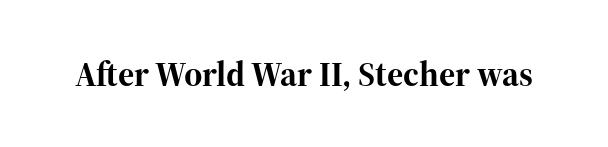
Nothing unusual about the tracking: characters are spaced as the font intends. Note the varied advance widths — an 'i' is clearly narrower than an 'm'. Heft: maximum for text — a bold. Ascenders rise straight up at ninety degrees.
